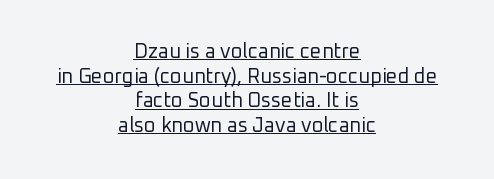
This rendering leaves character spacing at its baseline value. The rendered words wear a rule along their underside. The paragraph has two soft edges and a firm central axis. Stems here are at most as thick as an everyday book face. No italicization has been applied; the sample stays upright.
